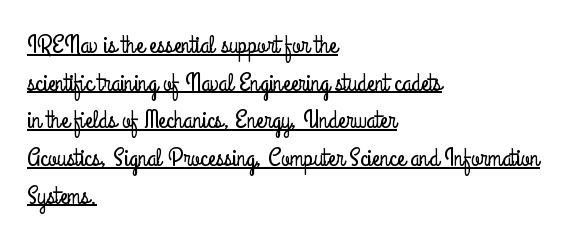
{"underline": "yes", "align": "left", "line_spacing": "normal", "line_spacing_ratio": 1.45, "letter_spacing": "normal", "letter_spacing_em": 0.0, "glyph_px": 26}
